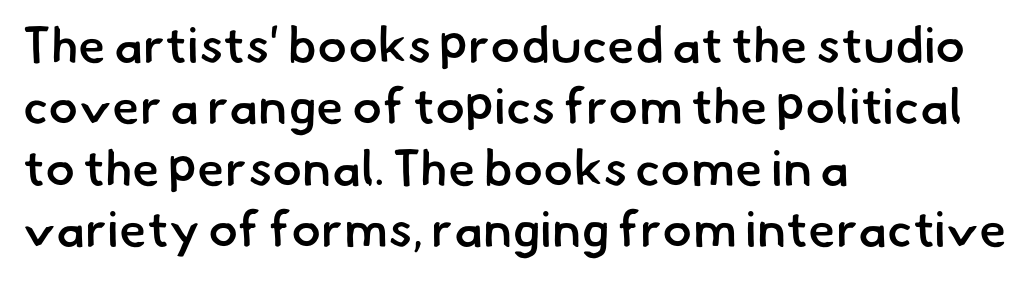
Q: Is the text bold? A: Semi-bold.
Q: Is the typeface a serif or a sans-serif typeface? A: Sans-serif.
Q: Is the text underlined? A: No.
Q: How is the paragraph aligned? A: Left-aligned.
Q: Is the spacing between letters normal or unusually wide? A: Normal.
Q: Width (condensed, normal, or wide)? A: Normal.
Q: Stroke contrast? A: Low.
Q: x-height? A: Small.
Q: Monospaced? A: No.
